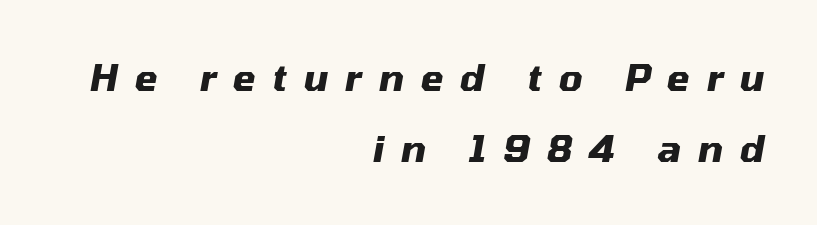
The image shows 37 px heavy type, italic (leaning right); set right-aligned, loose line spacing (1.93x), unusually wide letter spacing (+0.45 em), not underlined; medium stroke contrast and a medium x-height.
